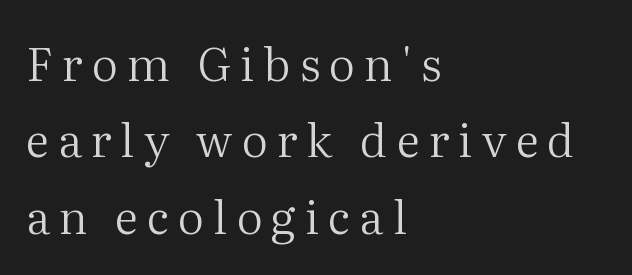
The image shows 46 px regular-weight serif type, upright; set left-aligned, normal line spacing (1.66x), unusually wide letter spacing (+0.2 em), not underlined; medium stroke contrast and a medium x-height.
